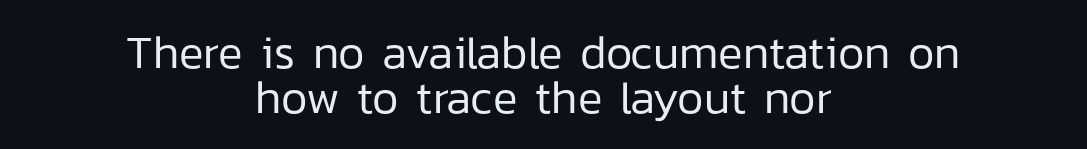
Q: Is the text bold? A: No.
Q: Is the text italic (slanted)? A: No, it is upright.
Q: Is the typeface a serif or a sans-serif typeface? A: Sans-serif.
Q: Is the text underlined? A: No.
Q: How is the paragraph aligned? A: Centered.
Q: Is the spacing between letters normal or unusually wide? A: Normal.
Q: Is the spacing between lines tight, normal or loose? A: Tight.
Q: Width (condensed, normal, or wide)? A: Normal.
Q: Stroke contrast? A: Low.
Q: x-height? A: Medium.
Q: Monospaced? A: No.
